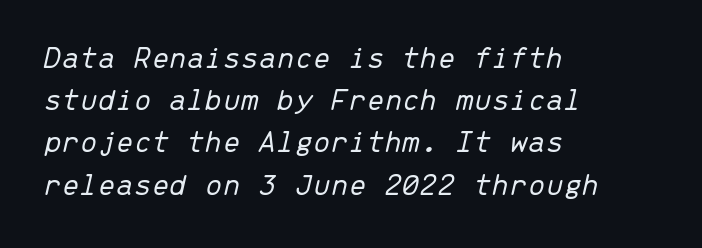
Q: Is the text bold? A: No.
Q: Is the text italic (slanted)? A: Yes, it leans right by about 13 degrees.
Q: Is the text underlined? A: No.
Q: How is the paragraph aligned? A: Left-aligned.
Q: Is the spacing between letters normal or unusually wide? A: Normal.
Q: Is the spacing between lines tight, normal or loose? A: Normal.
Q: Width (condensed, normal, or wide)? A: Normal.
Q: Stroke contrast? A: Low.
Q: x-height? A: Medium.
Q: Monospaced? A: Yes.
